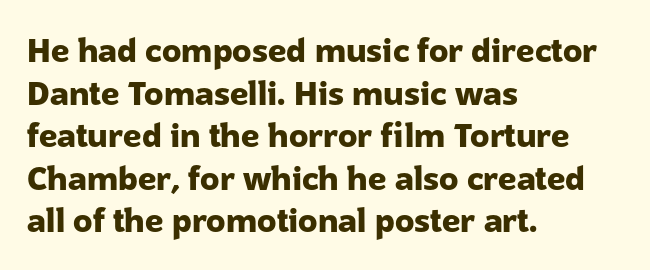
Q: Is the text bold? A: Yes.
Q: Is the text italic (slanted)? A: No, it is upright.
Q: Is the typeface a serif or a sans-serif typeface? A: Sans-serif.
Q: Is the text underlined? A: No.
Q: How is the paragraph aligned? A: Left-aligned.
Q: Is the spacing between letters normal or unusually wide? A: Normal.
Q: Is the spacing between lines tight, normal or loose? A: Normal.
Q: Width (condensed, normal, or wide)? A: Normal.
Q: Stroke contrast? A: Low.
Q: x-height? A: Medium.
Q: Monospaced? A: No.
